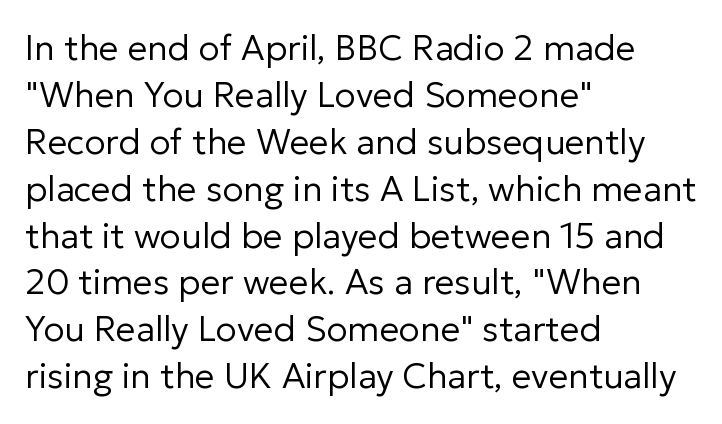
{"serif": "no", "italic": "no", "bold": "no", "weight": "regular", "width": "normal", "stroke_contrast": "low", "x_height": "medium", "monospaced": "no", "underline": "no", "align": "left", "line_spacing": "normal", "line_spacing_ratio": 1.34, "letter_spacing": "normal", "letter_spacing_em": 0.0, "glyph_px": 35}
